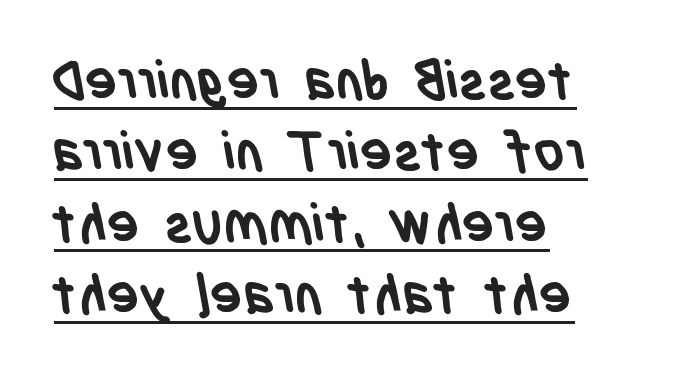
The image shows 54 px semibold, condensed sans-serif type; set left-aligned, normal line spacing (1.32x), normal letter spacing, underlined; low stroke contrast and a large x-height.
